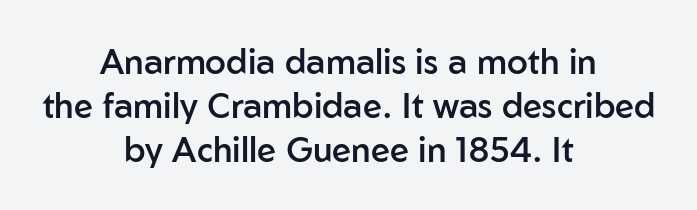
{"serif": "no", "italic": "no", "bold": "semi", "weight": "semibold", "width": "normal", "stroke_contrast": "low", "x_height": "medium", "monospaced": "no", "underline": "no", "align": "center", "line_spacing": "normal", "line_spacing_ratio": 1.3, "letter_spacing": "normal", "letter_spacing_em": 0.0, "glyph_px": 34}
